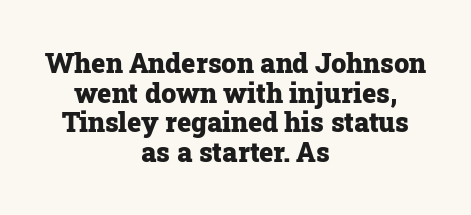
{"italic": "no", "bold": "yes", "underline": "no", "align": "center", "line_spacing": "tight", "line_spacing_ratio": 1.1, "letter_spacing": "normal", "letter_spacing_em": 0.0, "glyph_px": 27}
